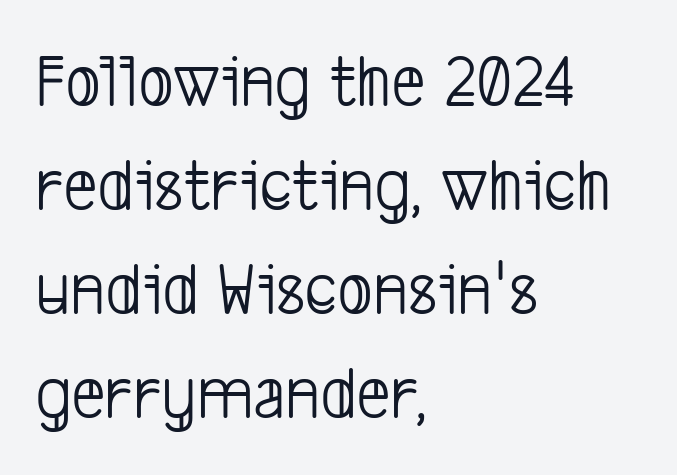
Q: Is the text bold? A: No.
Q: Is the typeface a serif or a sans-serif typeface? A: Sans-serif.
Q: Is the text underlined? A: No.
Q: How is the paragraph aligned? A: Left-aligned.
Q: Is the spacing between letters normal or unusually wide? A: Normal.
Q: Is the spacing between lines tight, normal or loose? A: Normal.
Q: Width (condensed, normal, or wide)? A: Condensed.
Q: Stroke contrast? A: Low.
Q: x-height? A: Medium.
Q: Monospaced? A: No.
